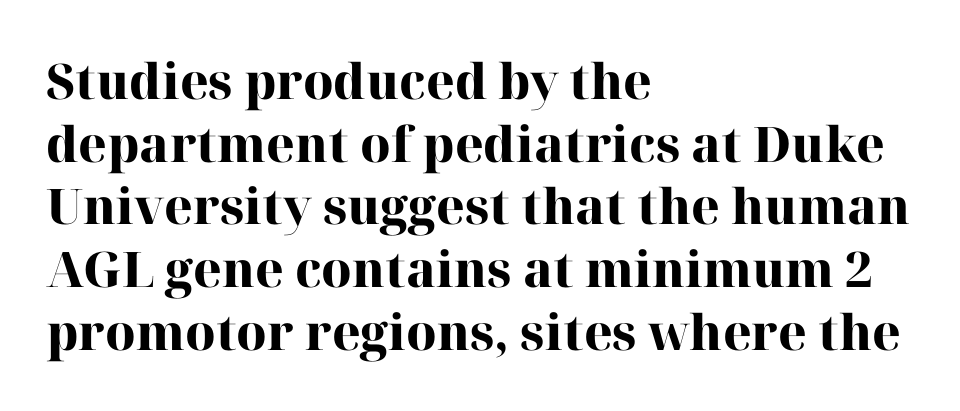
Does the leading feel generous? No, just average. These lines were composed using upright roman letters. Character widths vary here, with narrow letters taking less room than wide ones. Caption: multi-line text, flush left, ragged right.
